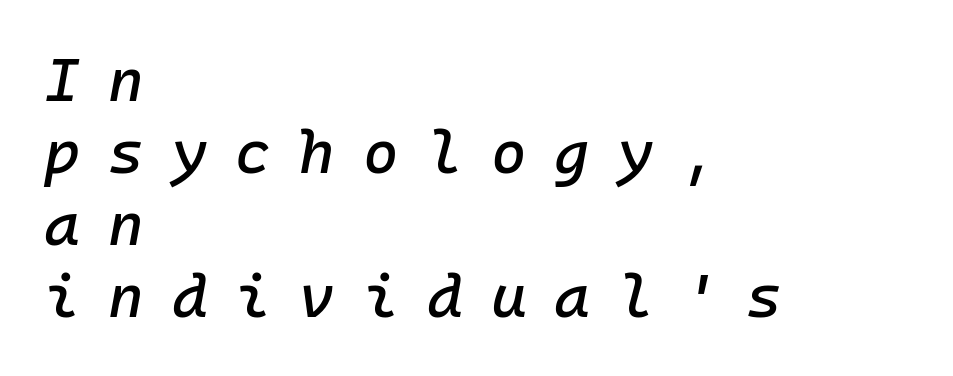
The image shows 61 px text type, italic (leaning right), monospaced; set left-aligned, line spacing 1.18x, unusually wide letter spacing (+0.46 em), not underlined; low stroke contrast and a medium x-height.
